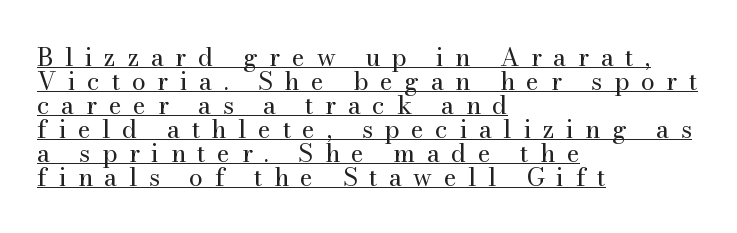
{"italic": "no", "bold": "no", "underline": "yes", "align": "left", "line_spacing": "tight", "line_spacing_ratio": 0.96, "letter_spacing": "wide", "letter_spacing_em": 0.46, "glyph_px": 25}
